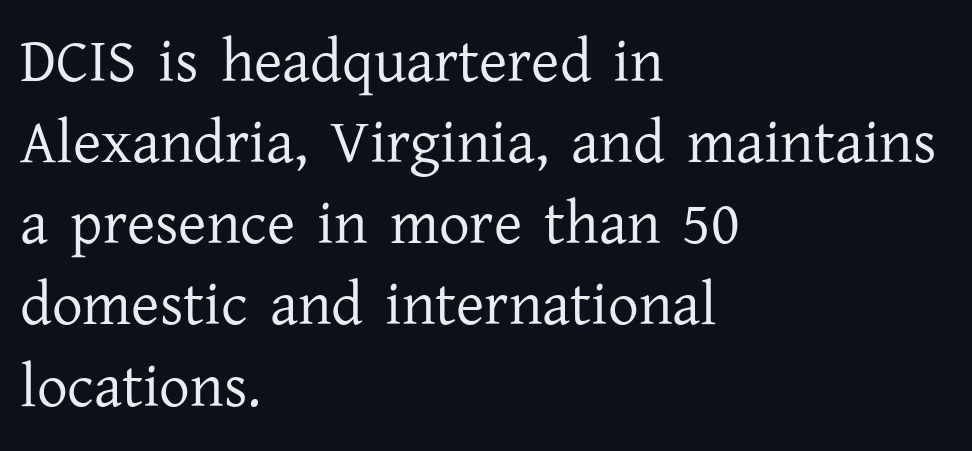
{"serif": "yes", "italic": "no", "bold": "no", "weight": "regular", "width": "normal", "stroke_contrast": "low", "x_height": "medium", "monospaced": "no", "underline": "no", "align": "left", "line_spacing": "normal", "line_spacing_ratio": 1.33, "letter_spacing": "normal", "letter_spacing_em": 0.0, "glyph_px": 61}
